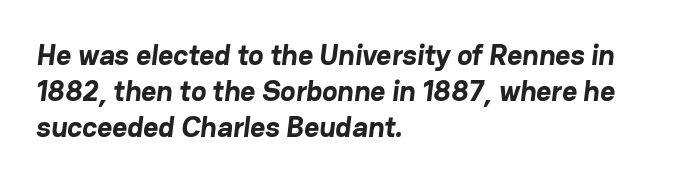
No extra tracking has been applied to these lines. The strokes are fattened all the way to bold. A typesetter would call this proportional, since set widths differ per character. This rendering features lettering with no underline. The type family on display is of the sans-serif kind. This rendering uses left alignment, leaving the right contour irregular.
